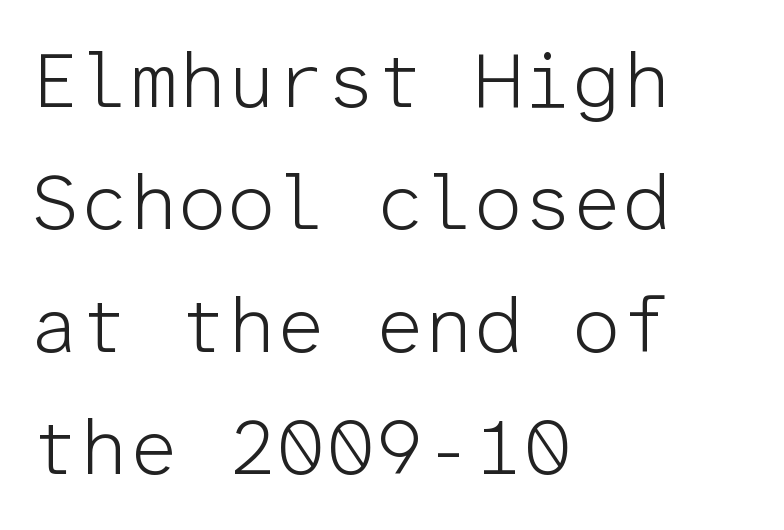
The image shows 78 px light sans-serif type, upright, monospaced; set left-aligned, normal line spacing (1.57x), normal letter spacing, not underlined; low stroke contrast and a medium x-height.
